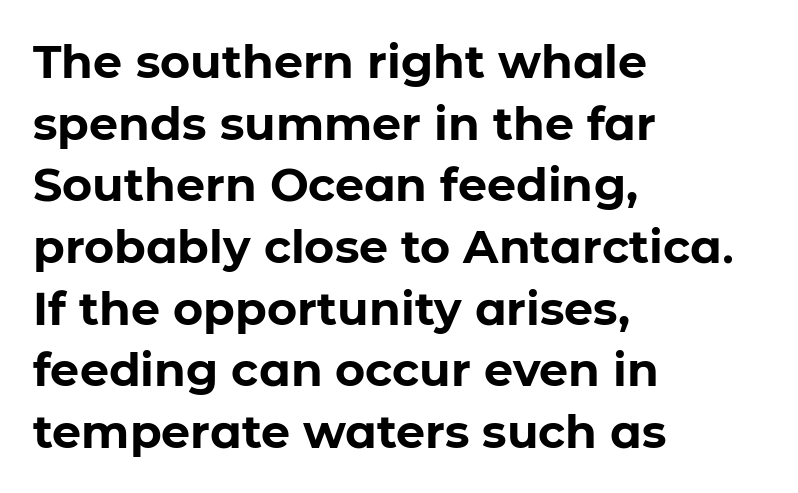
The image shows 46 px bold sans-serif type, upright; set left-aligned, normal line spacing (1.34x), normal letter spacing, not underlined; low stroke contrast and a medium x-height.
